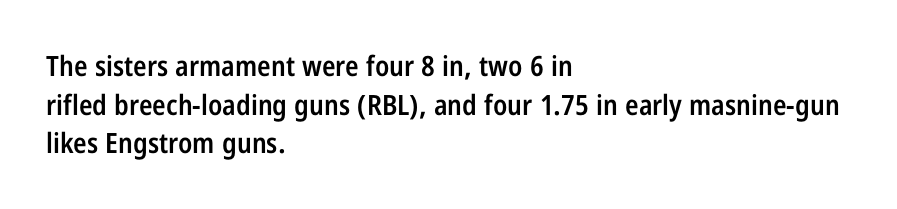
{"serif": "no", "italic": "no", "bold": "semi", "weight": "semibold", "width": "condensed", "stroke_contrast": "low", "x_height": "medium", "monospaced": "no", "underline": "no", "align": "left", "line_spacing": "normal", "line_spacing_ratio": 1.38, "letter_spacing": "normal", "letter_spacing_em": 0.0, "glyph_px": 28}
